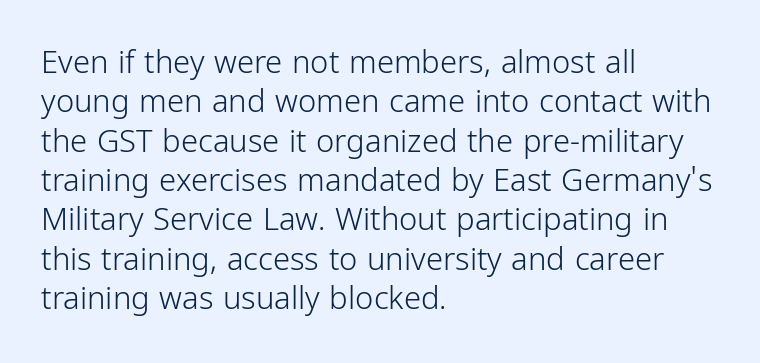
{"serif": "no", "italic": "no", "bold": "no", "weight": "light", "width": "condensed", "stroke_contrast": "low", "x_height": "medium", "monospaced": "no", "underline": "no", "align": "left", "line_spacing": "normal", "line_spacing_ratio": 1.27, "letter_spacing": "normal", "letter_spacing_em": 0.0, "glyph_px": 31}
